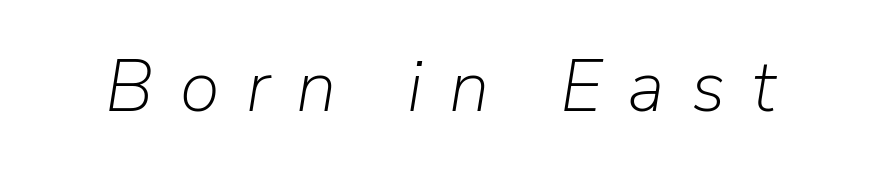
The image shows 73 px light type, italic (leaning right); set unusually wide letter spacing (+0.36 em), not underlined; low stroke contrast and a medium x-height.
